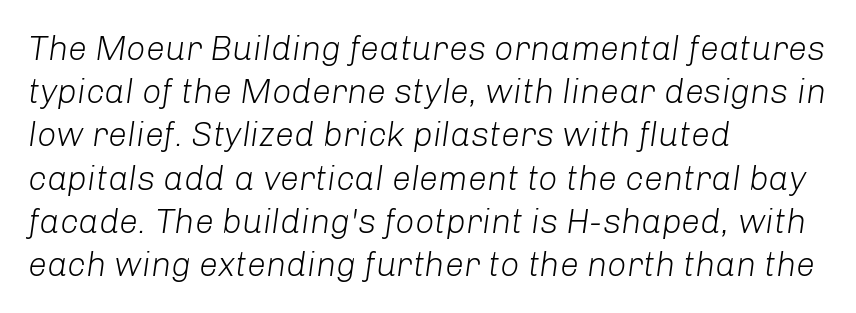
{"italic": "yes", "lean": "right", "slant_degrees": 8, "bold": "no", "weight": "light", "width": "normal", "stroke_contrast": "low", "x_height": "medium", "monospaced": "no", "underline": "no", "align": "left", "line_spacing": "normal", "line_spacing_ratio": 1.27, "letter_spacing": "normal", "letter_spacing_em": 0.0, "glyph_px": 34}
